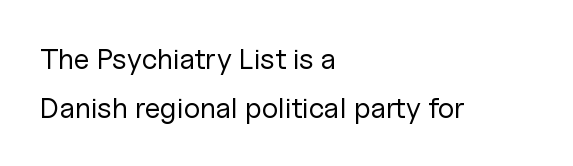
Q: Is the text bold? A: No.
Q: Is the text italic (slanted)? A: No, it is upright.
Q: Is the typeface a serif or a sans-serif typeface? A: Sans-serif.
Q: Is the text underlined? A: No.
Q: How is the paragraph aligned? A: Left-aligned.
Q: Is the spacing between letters normal or unusually wide? A: Normal.
Q: Is the spacing between lines tight, normal or loose? A: Normal.
Q: Width (condensed, normal, or wide)? A: Normal.
Q: Stroke contrast? A: Low.
Q: x-height? A: Medium.
Q: Monospaced? A: No.
